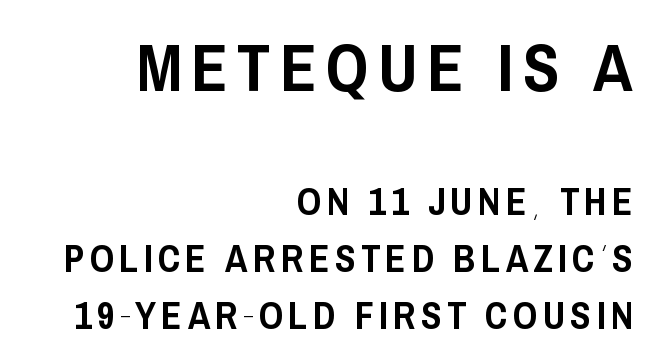
The image shows 67 px condensed sans-serif type, upright; set right-aligned, normal line spacing (1.5x), not underlined; the first (top) block is 1.76x larger; low stroke contrast and a large x-height.
